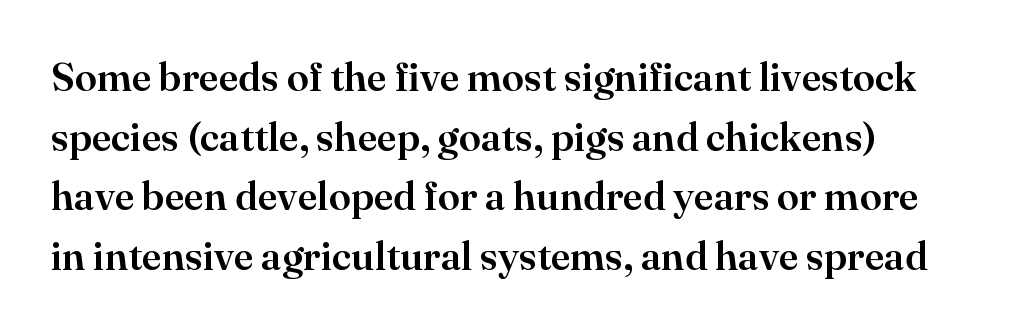
Q: Is the text italic (slanted)? A: No, it is upright.
Q: Is the typeface a serif or a sans-serif typeface? A: Serif.
Q: Is the text underlined? A: No.
Q: Is the spacing between letters normal or unusually wide? A: Normal.
Q: Is the spacing between lines tight, normal or loose? A: Normal.
Q: Width (condensed, normal, or wide)? A: Normal.
Q: Stroke contrast? A: High.
Q: x-height? A: Small.
Q: Monospaced? A: No.
